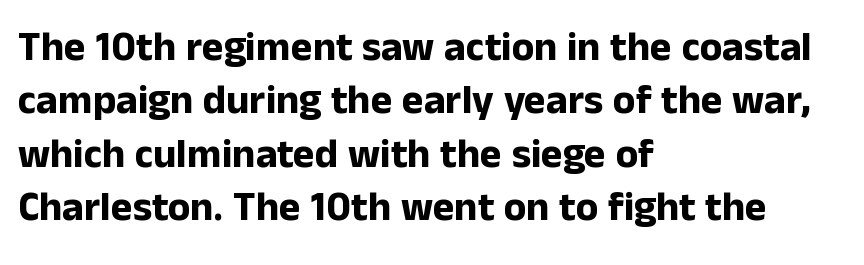
{"serif": "no", "italic": "no", "bold": "yes", "weight": "bold", "width": "normal", "stroke_contrast": "low", "x_height": "medium", "monospaced": "no", "underline": "no", "align": "left", "line_spacing": "normal", "line_spacing_ratio": 1.3, "letter_spacing": "normal", "letter_spacing_em": 0.0, "glyph_px": 41}
